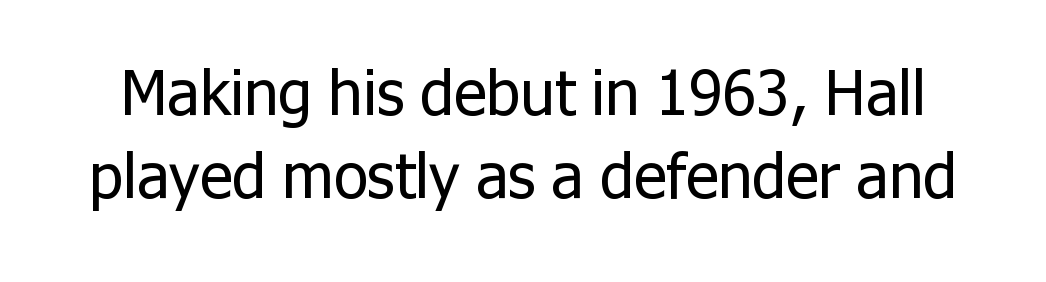
It's the straight-up-and-down kind of type. The rendering shows plain stroke endings on the letterforms — a sans-serif design. Stems here are at most as thick as an everyday book face. The designer left line spacing at the default. Plain, unruled lines of type. Here the designer chose a conventional face with non-uniform glyph widths.
